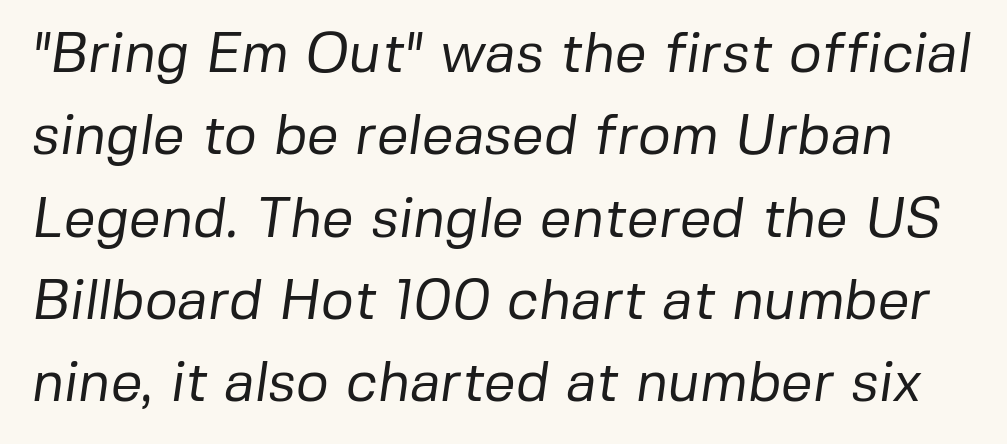
{"serif": "no", "bold": "no", "weight": "regular", "width": "normal", "stroke_contrast": "low", "x_height": "medium", "monospaced": "no", "underline": "no", "line_spacing": "normal", "line_spacing_ratio": 1.47, "letter_spacing": "normal", "letter_spacing_em": 0.0, "glyph_px": 56}
